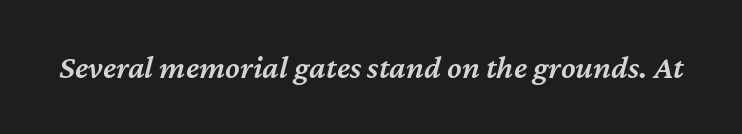
The image shows 33 px semibold type, italic (leaning right); set normal letter spacing, not underlined; medium stroke contrast and a medium x-height.
